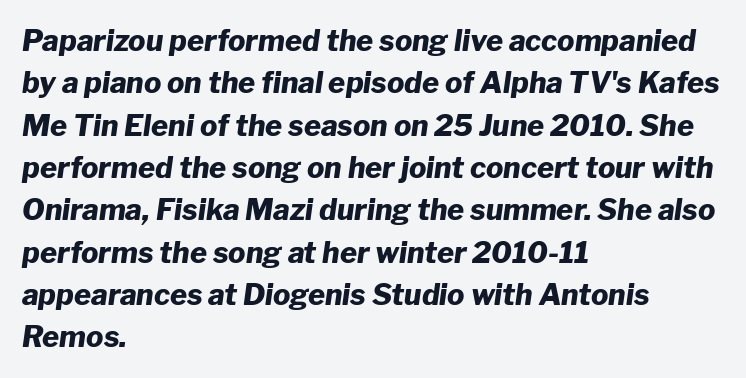
The image shows 29 px heavy type, italic (leaning right); set left-aligned, normal line spacing (1.46x), normal letter spacing, not underlined; low stroke contrast and a medium x-height.
